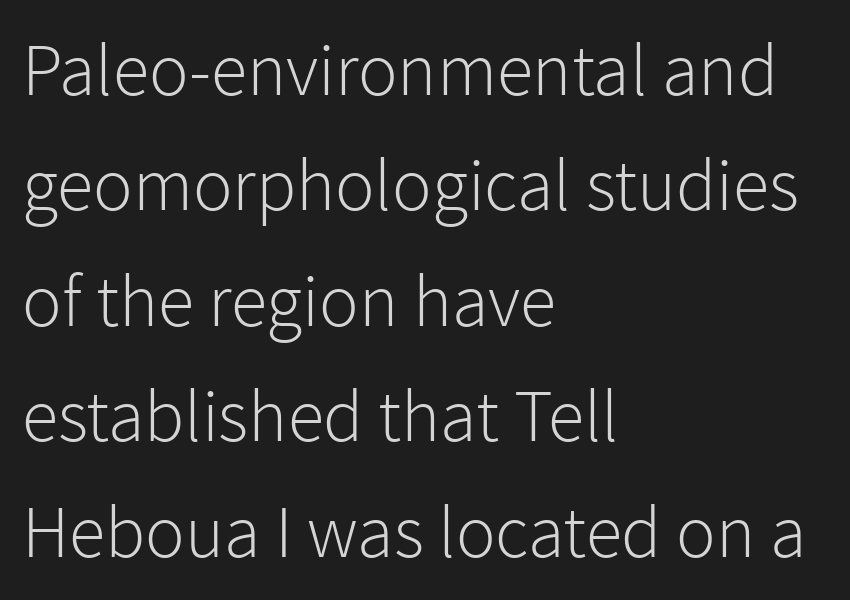
{"serif": "no", "italic": "no", "bold": "no", "weight": "light", "width": "normal", "x_height": "medium", "monospaced": "no", "underline": "no", "align": "left", "line_spacing": "normal", "line_spacing_ratio": 1.56, "letter_spacing": "normal", "letter_spacing_em": 0.0, "glyph_px": 74}
